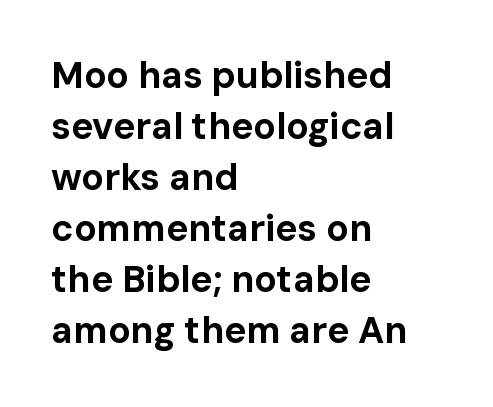
{"serif": "no", "italic": "no", "bold": "yes", "weight": "bold", "width": "normal", "stroke_contrast": "low", "x_height": "medium", "monospaced": "no", "underline": "no", "align": "left", "line_spacing": "normal", "line_spacing_ratio": 1.38, "letter_spacing": "normal", "letter_spacing_em": 0.0, "glyph_px": 37}
